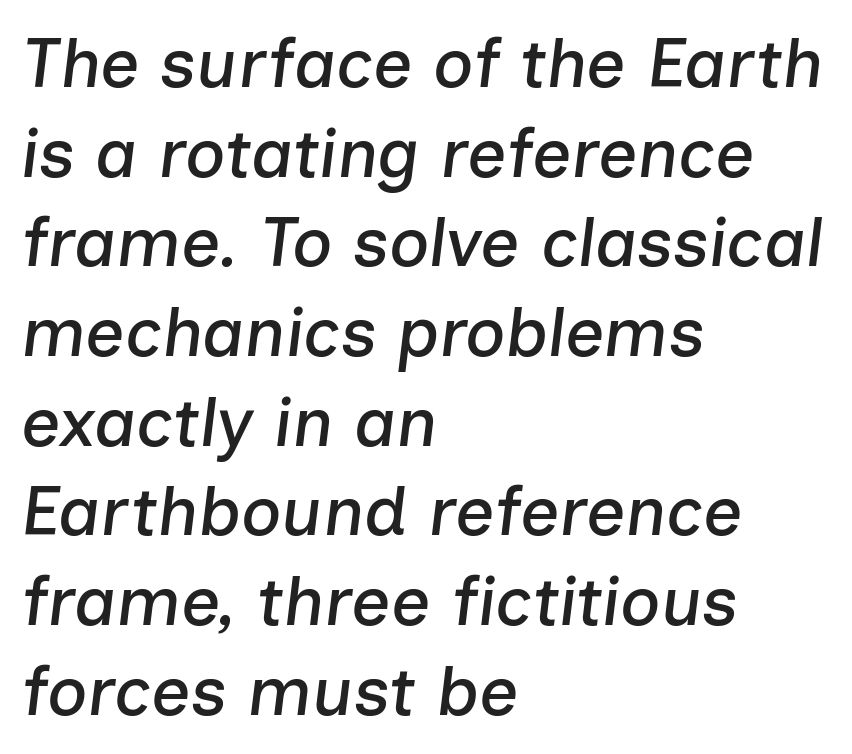
The image shows 69 px text type, italic (leaning right); set left-aligned, normal line spacing (1.3x), normal letter spacing, not underlined; low stroke contrast and a medium x-height.
